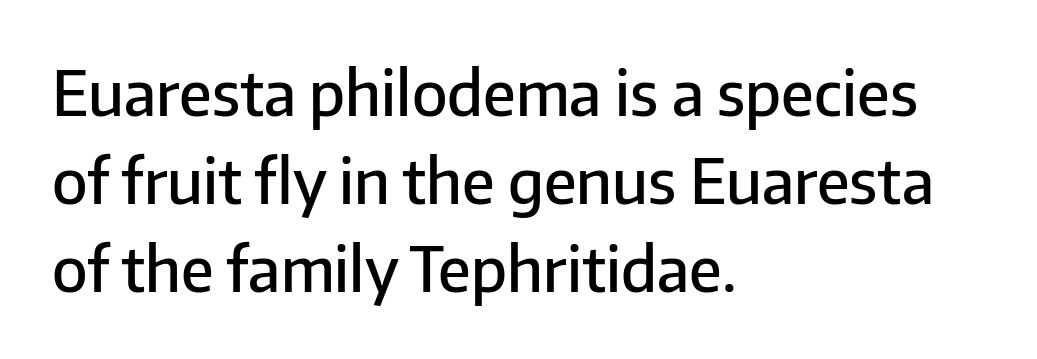
{"serif": "no", "italic": "no", "bold": "semi", "weight": "semibold", "width": "normal", "stroke_contrast": "low", "x_height": "medium", "monospaced": "no", "underline": "no", "align": "left", "line_spacing": "normal", "line_spacing_ratio": 1.42, "letter_spacing": "normal", "letter_spacing_em": 0.0, "glyph_px": 62}
